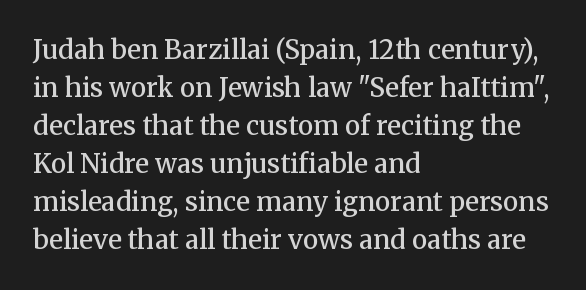
The image shows 26 px text type, upright; set left-aligned, normal line spacing (1.46x), normal letter spacing, not underlined.
